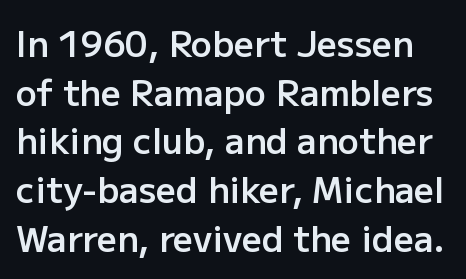
Q: Is the text bold? A: Semi-bold.
Q: Is the text italic (slanted)? A: No, it is upright.
Q: Is the typeface a serif or a sans-serif typeface? A: Sans-serif.
Q: Is the text underlined? A: No.
Q: Is the spacing between letters normal or unusually wide? A: Normal.
Q: Is the spacing between lines tight, normal or loose? A: Normal.
Q: Width (condensed, normal, or wide)? A: Normal.
Q: Stroke contrast? A: Low.
Q: x-height? A: Medium.
Q: Monospaced? A: No.
